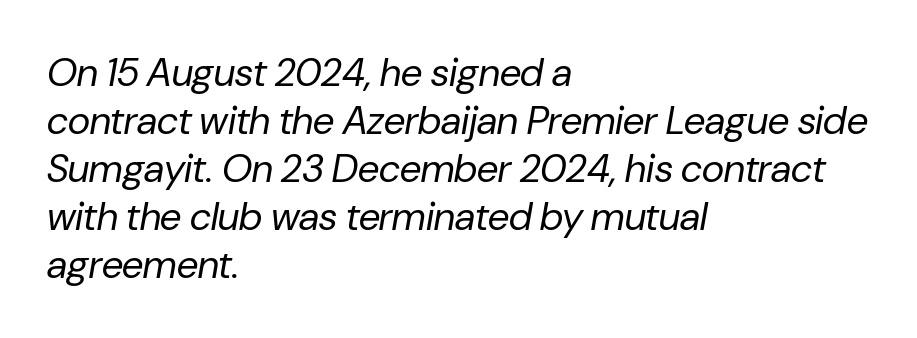
Compared with typical body copy, the letter spacing here is the same. Typeset ragged right — the left edge is the straight one. There's an unmistakable incline to the writing here. These lines are rendered in a variable-pitch font.
